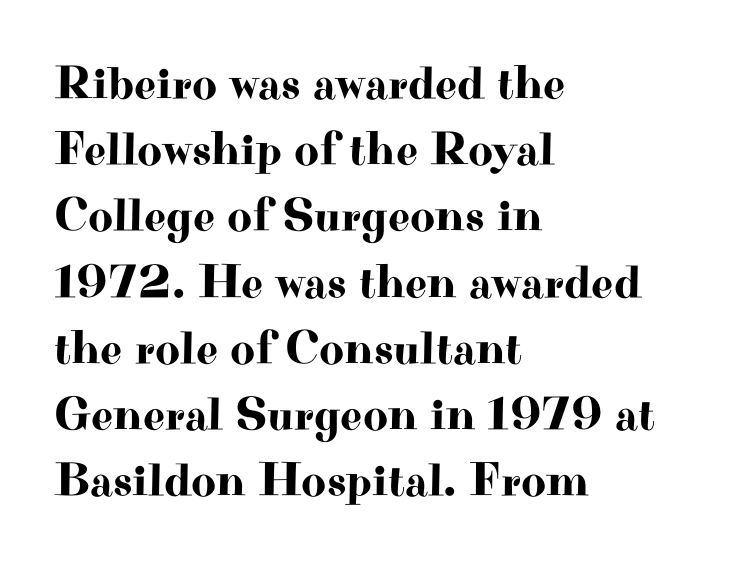
The rag falls on the right side of this text block. Underlining? Definitely not there. A serif font was chosen for this passage. The rendering keeps characters at their native spacing. When letters stand straight like this, we call the style roman or upright. Line spacing here is normal.
